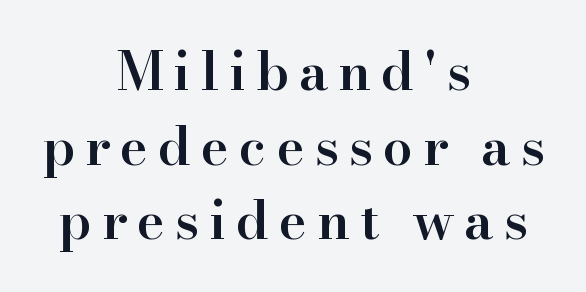
Q: Is the text bold? A: Semi-bold.
Q: Is the text italic (slanted)? A: No, it is upright.
Q: Is the typeface a serif or a sans-serif typeface? A: Serif.
Q: Is the text underlined? A: No.
Q: How is the paragraph aligned? A: Centered.
Q: Is the spacing between lines tight, normal or loose? A: Normal.
Q: Width (condensed, normal, or wide)? A: Normal.
Q: Stroke contrast? A: High.
Q: x-height? A: Small.
Q: Monospaced? A: No.
